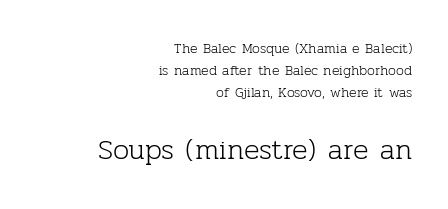
Look at the glyph heights: the lower group is clearly the bigger setting. Each letter keeps its own natural width here, so spacing adapts to shape. A student would call this right alignment; a typographer would say flush right, rag left. Tracking here is standard; glyphs follow each other at the usual distance. Observe the serifs anchoring each vertical stroke in this sample. The letterforms sit at book weight or below.
